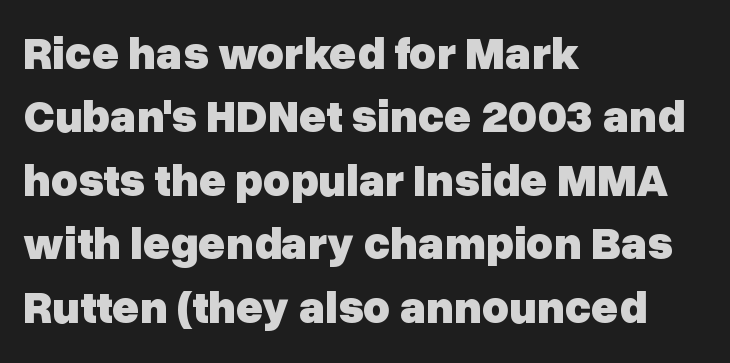
{"serif": "no", "italic": "no", "bold": "yes", "weight": "heavy", "width": "normal", "stroke_contrast": "low", "x_height": "medium", "monospaced": "no", "underline": "no", "align": "left", "line_spacing": "normal", "line_spacing_ratio": 1.38, "letter_spacing": "normal", "letter_spacing_em": 0.0, "glyph_px": 46}
